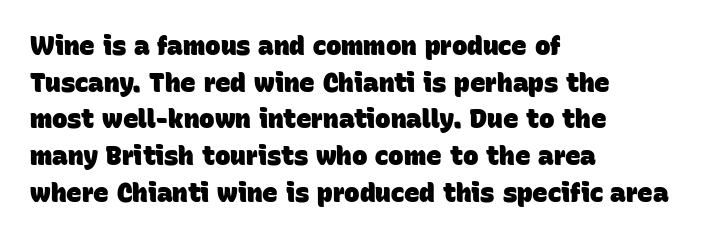
{"bold": "yes", "underline": "no", "align": "left", "line_spacing": "normal", "line_spacing_ratio": 1.41, "letter_spacing": "normal", "letter_spacing_em": 0.0, "glyph_px": 26}
